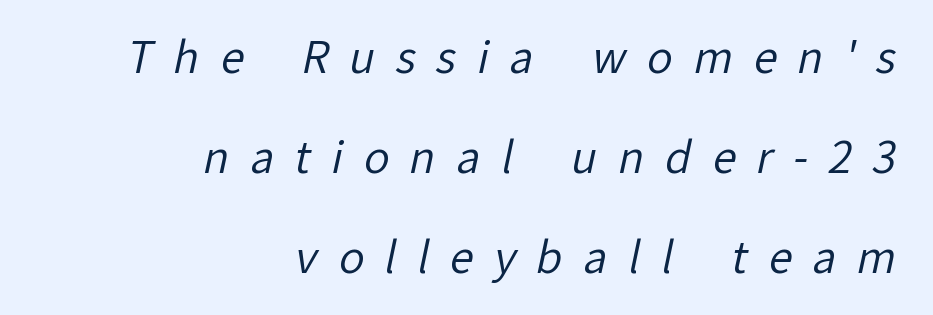
{"serif": "no", "bold": "no", "weight": "regular", "width": "normal", "stroke_contrast": "low", "x_height": "medium", "monospaced": "no", "underline": "no", "align": "right", "line_spacing": "loose", "line_spacing_ratio": 2.33, "letter_spacing": "wide", "letter_spacing_em": 0.48, "glyph_px": 43}
